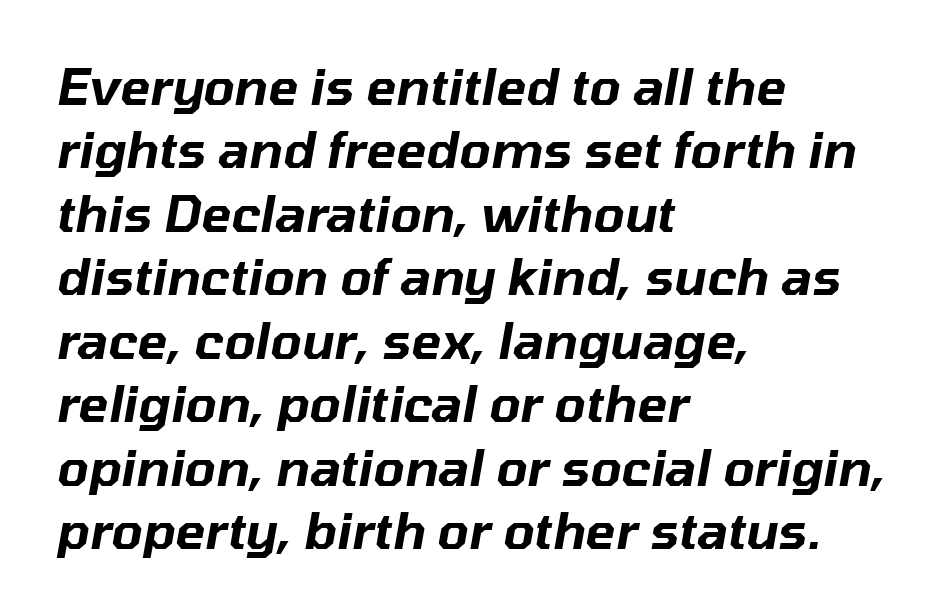
Q: Is the text italic (slanted)? A: Yes, it leans right by about 10 degrees.
Q: Is the text underlined? A: No.
Q: How is the paragraph aligned? A: Left-aligned.
Q: Is the spacing between letters normal or unusually wide? A: Normal.
Q: Is the spacing between lines tight, normal or loose? A: Normal.
Q: Width (condensed, normal, or wide)? A: Normal.
Q: Stroke contrast? A: Low.
Q: x-height? A: Medium.
Q: Monospaced? A: No.
